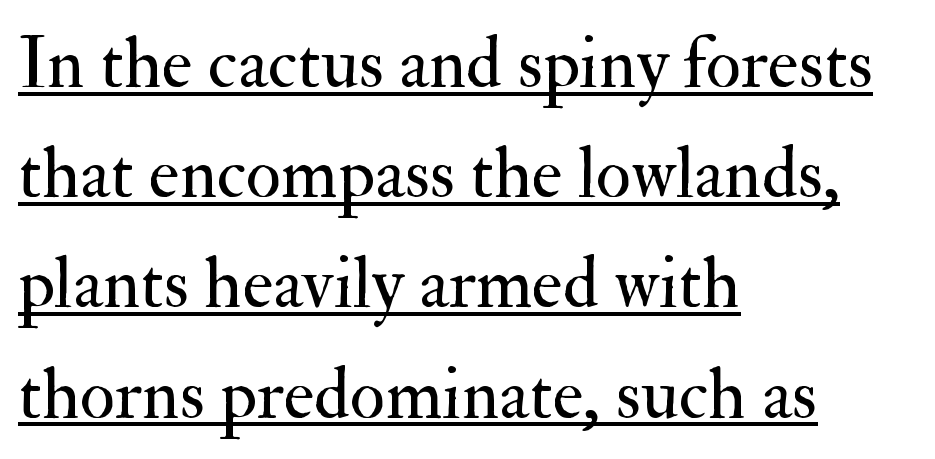
The image shows 73 px regular-weight serif type, upright; set left-aligned, normal line spacing (1.51x), normal letter spacing, underlined; medium stroke contrast and a small x-height.
